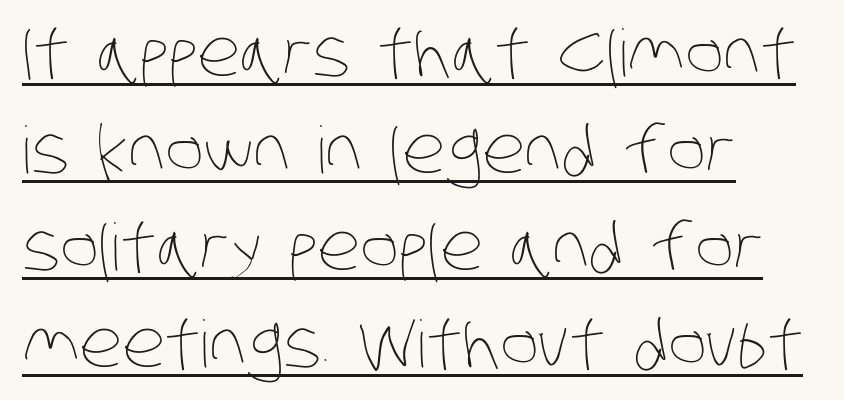
Q: Is the text bold? A: No.
Q: Is the text underlined? A: Yes.
Q: How is the paragraph aligned? A: Left-aligned.
Q: Is the spacing between letters normal or unusually wide? A: Normal.
Q: Is the spacing between lines tight, normal or loose? A: Normal.
Q: Width (condensed, normal, or wide)? A: Condensed.
Q: Stroke contrast? A: Low.
Q: x-height? A: Large.
Q: Monospaced? A: No.
